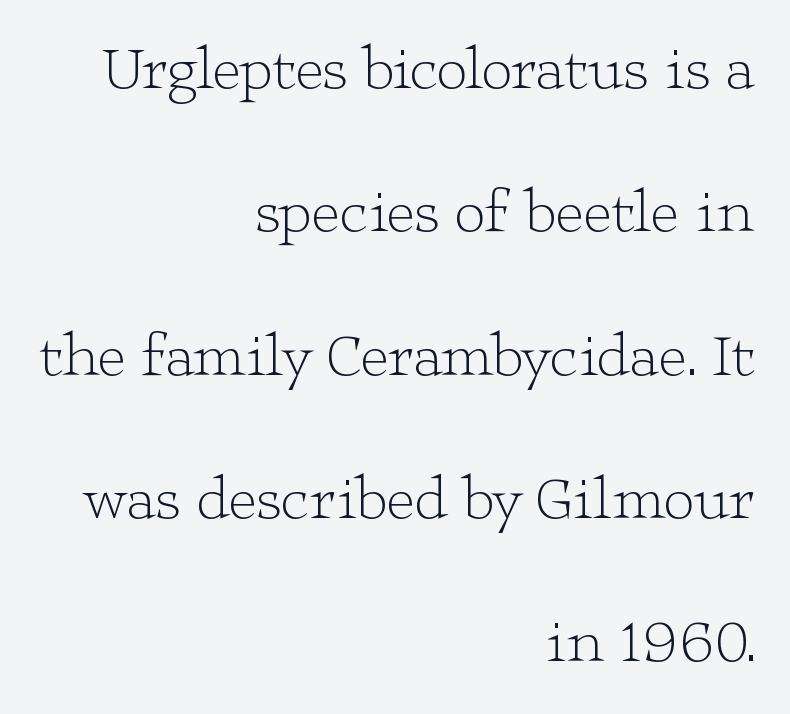
Q: Is the text bold? A: No.
Q: Is the text italic (slanted)? A: No, it is upright.
Q: Is the typeface a serif or a sans-serif typeface? A: Serif.
Q: Is the text underlined? A: No.
Q: How is the paragraph aligned? A: Right-aligned.
Q: Is the spacing between letters normal or unusually wide? A: Normal.
Q: Is the spacing between lines tight, normal or loose? A: Loose.
Q: Width (condensed, normal, or wide)? A: Wide.
Q: Stroke contrast? A: Low.
Q: x-height? A: Medium.
Q: Monospaced? A: No.
